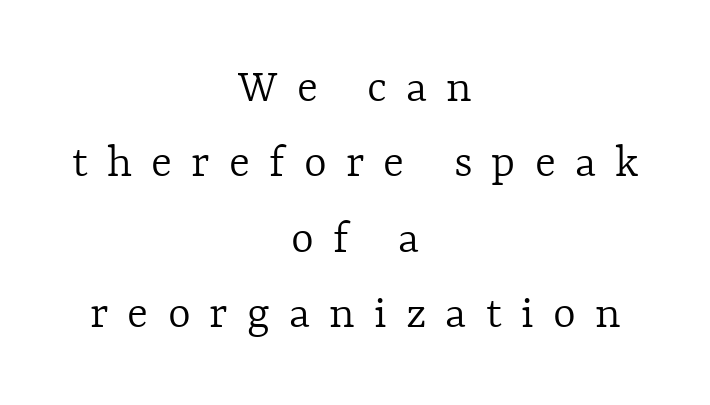
{"italic": "no", "bold": "no", "weight": "light", "width": "normal", "x_height": "medium", "monospaced": "no", "underline": "no", "align": "center", "line_spacing": "normal", "line_spacing_ratio": 1.54, "letter_spacing": "wide", "letter_spacing_em": 0.39, "glyph_px": 49}
